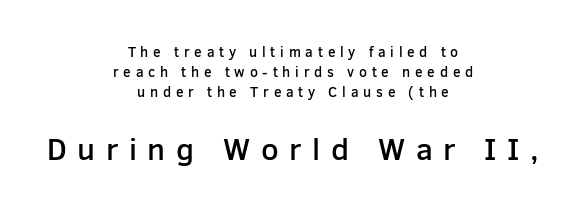
{"serif": "no", "italic": "no", "bold": "semi", "weight": "semibold", "width": "normal", "stroke_contrast": "low", "x_height": "medium", "monospaced": "no", "underline": "no", "align": "center", "line_spacing": "normal", "line_spacing_ratio": 1.43, "letter_spacing": "wide", "letter_spacing_em": 0.34, "larger_block": "second", "size_ratio": 2.21, "glyph_px": 31}
